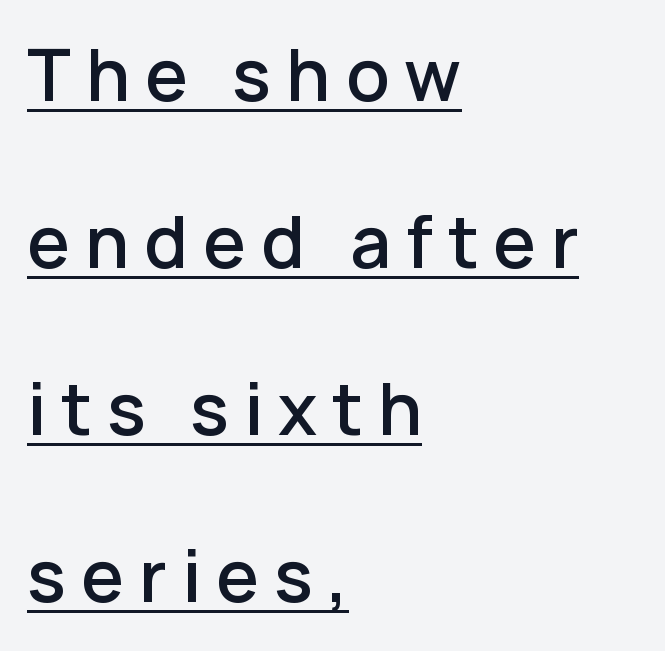
{"serif": "no", "italic": "no", "bold": "semi", "weight": "semibold", "width": "normal", "stroke_contrast": "low", "x_height": "medium", "monospaced": "no", "underline": "yes", "align": "left", "line_spacing": "loose", "line_spacing_ratio": 2.42, "letter_spacing": "wide", "letter_spacing_em": 0.22, "glyph_px": 69}
